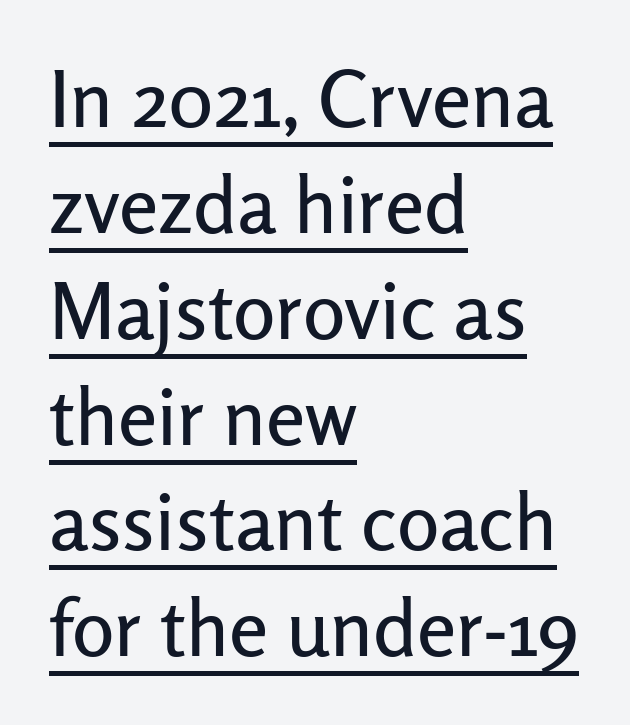
The image shows 79 px sans-serif type, upright; set left-aligned, normal line spacing (1.34x), normal letter spacing, underlined; low stroke contrast and a medium x-height.
